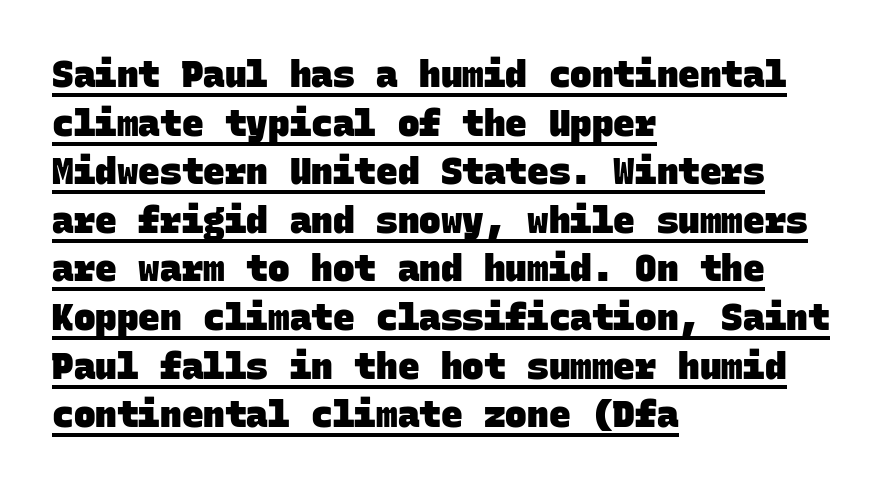
{"serif": "no", "bold": "yes", "weight": "heavy", "width": "normal", "stroke_contrast": "low", "x_height": "large", "monospaced": "yes", "underline": "yes", "align": "left", "line_spacing": "normal", "line_spacing_ratio": 1.35, "letter_spacing": "normal", "letter_spacing_em": 0.0, "glyph_px": 36}
